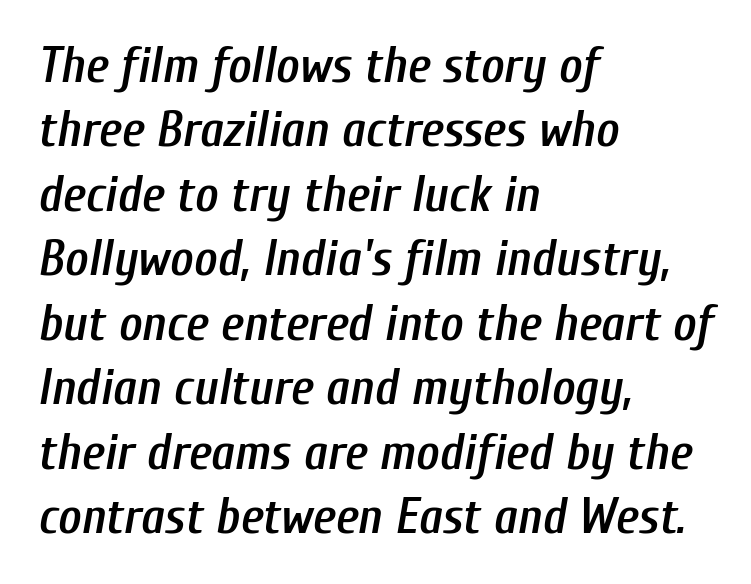
The image shows 50 px semibold, condensed type, italic (leaning right); set left-aligned, normal line spacing (1.29x), normal letter spacing, not underlined; low stroke contrast and a medium x-height.
